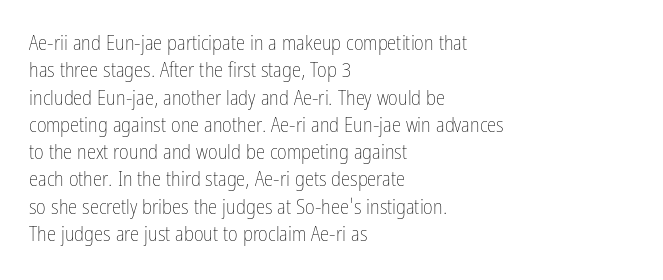
Reading down the block, your eye returns to a fixed left position each line. The weight tops out at a normal text grade. Interline gaps are of average width in this sample. The letters sit at their default tracking, neither squeezed nor spread.
